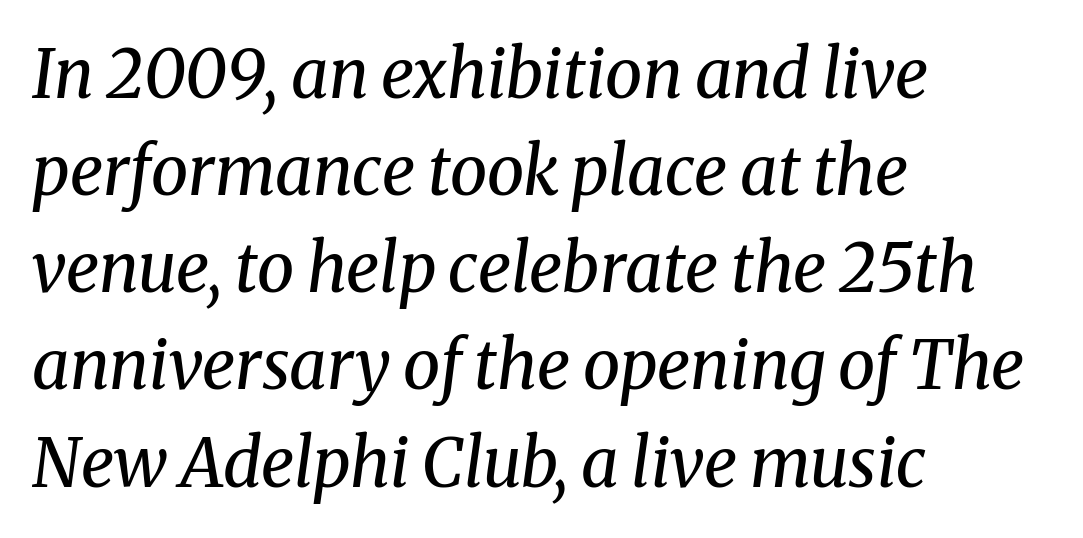
{"serif": "yes", "italic": "yes", "lean": "right", "slant_degrees": 8, "bold": "no", "weight": "regular", "width": "normal", "stroke_contrast": "medium", "x_height": "medium", "monospaced": "no", "underline": "no", "align": "left", "line_spacing": "normal", "line_spacing_ratio": 1.45, "letter_spacing": "normal", "letter_spacing_em": 0.0, "glyph_px": 67}
